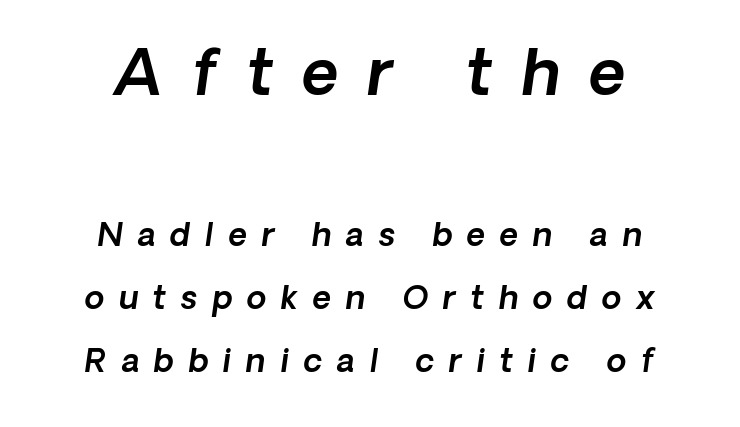
The image shows 63 px sans-serif type; set centered, loose line spacing (1.97x), unusually wide letter spacing (+0.46 em), not underlined; the first (top) block is 1.97x larger; a medium x-height.
